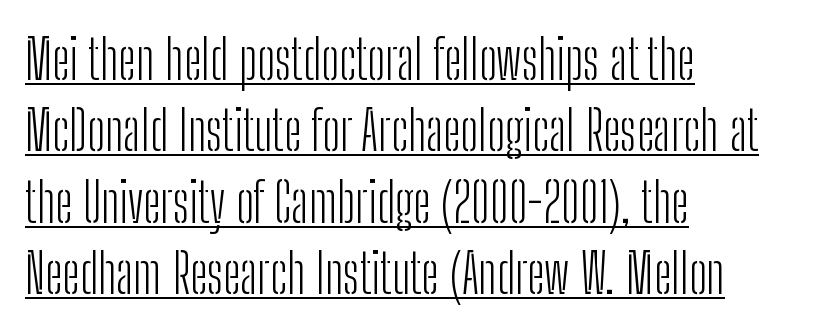
The image shows 55 px light, condensed sans-serif type, upright; set left-aligned, normal line spacing (1.3x), normal letter spacing, underlined; low stroke contrast and a medium x-height.
